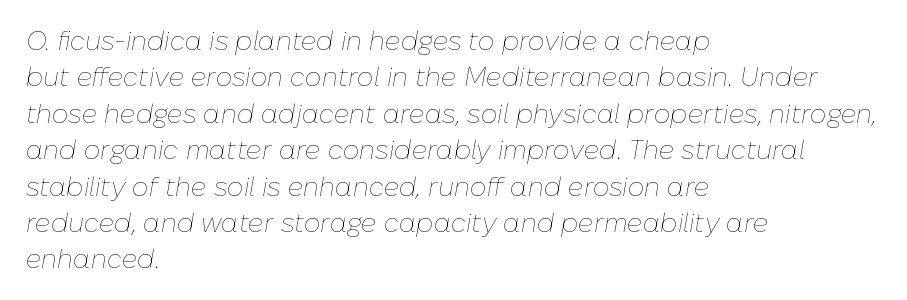
No chunkiness to these letters — they're not bold. Lines of text with bare space underneath. Leftover space on each line is placed entirely after the last word. These lines sit exactly where default settings would place them. The passage shown leans; its letterforms are oblique.
